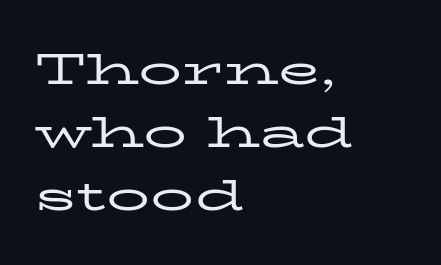
The rendering uses a moderate line-height, typical for paragraphs. On a weight scale, this lands at 450 or below. The passage shown is typed in a proportional face where columns would drift. Serifs: yes, visible at the terminals of the letterforms. Leftover space on each line is placed entirely after the last word. The words here are not underlined.
